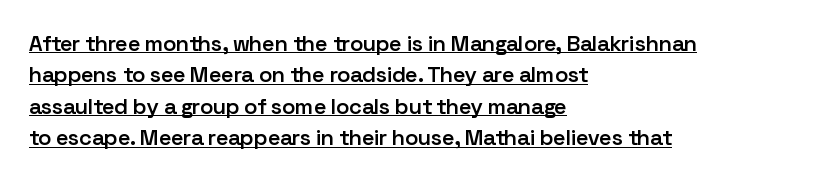
Q: Is the text bold? A: Semi-bold.
Q: Is the text italic (slanted)? A: No, it is upright.
Q: Is the text underlined? A: Yes.
Q: How is the paragraph aligned? A: Left-aligned.
Q: Is the spacing between letters normal or unusually wide? A: Normal.
Q: Is the spacing between lines tight, normal or loose? A: Normal.
